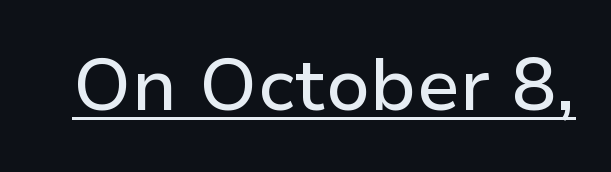
{"serif": "no", "italic": "no", "width": "normal", "stroke_contrast": "low", "x_height": "medium", "monospaced": "no", "underline": "yes", "letter_spacing": "normal", "letter_spacing_em": 0.0, "glyph_px": 73}
